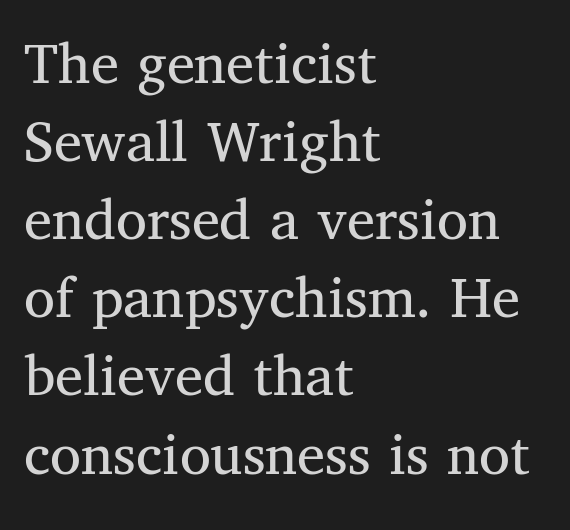
The strip under each line holds only bare page. What stands out about the letter spacing? Nothing — it is the standard amount. Letters have the restrained weight of plain body copy at most. Where is the straight margin? On the left.
